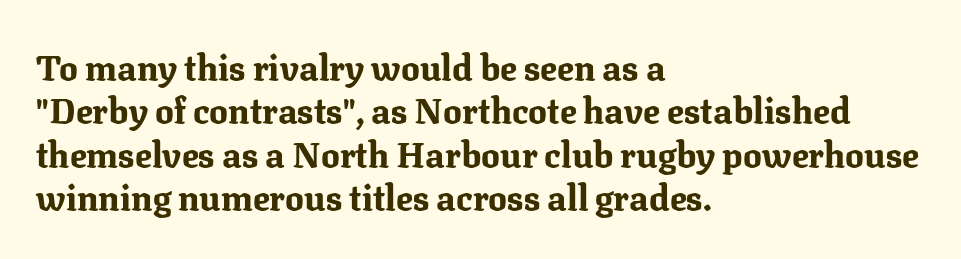
Honestly, there is no underline to notice here at all. The designer went with a serif here, giving each stem small feet. The face used here is rendered with its standard letterfit. A typesetter would mark this as roman, not italic. A student would call this left alignment; a typographer would say flush left, rag right. Proportional: the letters do not fall into vertical columns.
